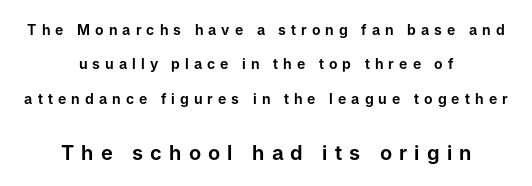
The image shows 20 px text type, upright; set centered, loose line spacing (2.45x), unusually wide letter spacing (+0.36 em), not underlined; the second (bottom) block is 1.43x larger.
